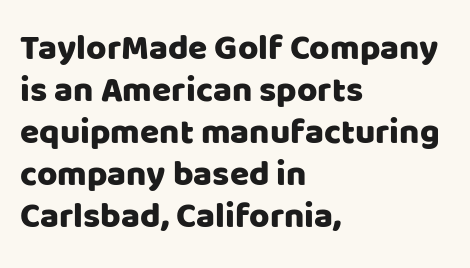
The image shows 35 px sans-serif type, upright; set left-aligned, line spacing 1.2x, normal letter spacing, not underlined; low stroke contrast and a large x-height.
